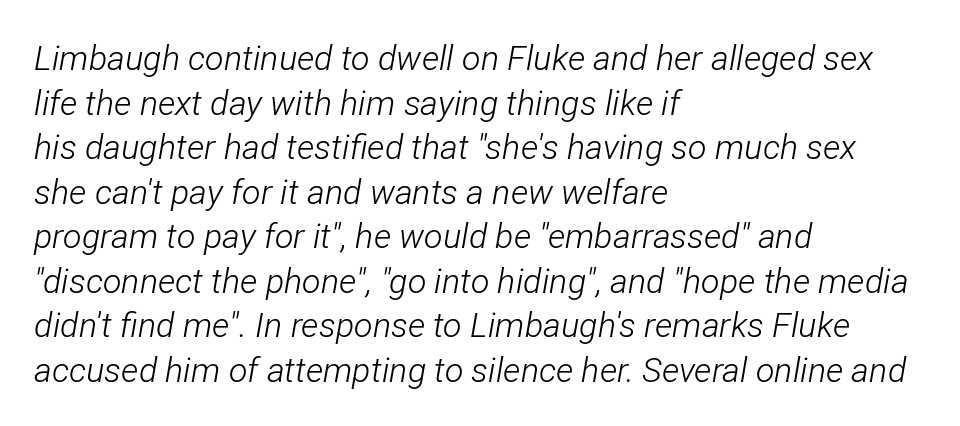
Q: Is the text bold? A: No.
Q: Is the text italic (slanted)? A: Yes, it leans right by about 12 degrees.
Q: Is the text underlined? A: No.
Q: How is the paragraph aligned? A: Left-aligned.
Q: Is the spacing between letters normal or unusually wide? A: Normal.
Q: Is the spacing between lines tight, normal or loose? A: Normal.
Q: Width (condensed, normal, or wide)? A: Condensed.
Q: Stroke contrast? A: Low.
Q: x-height? A: Medium.
Q: Monospaced? A: No.
